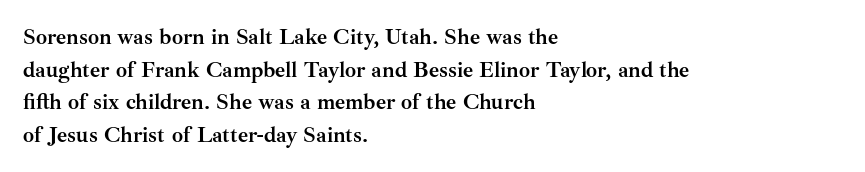
The letters stand straight up with perfectly vertical stems. Vertical spacing — default. Beneath every word, the page is bare. Typeset ragged right — the left edge is the straight one.
